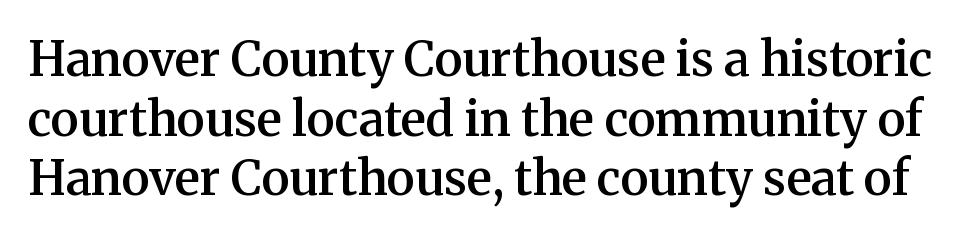
The passage shown is typed in a proportional face where columns would drift. Any mark beneath the type? The region is blank. The letters stand straight up with perfectly vertical stems. Old-style or modern, the face here clearly has serifs. Spacing between characters is what you'd get straight out of the box.
